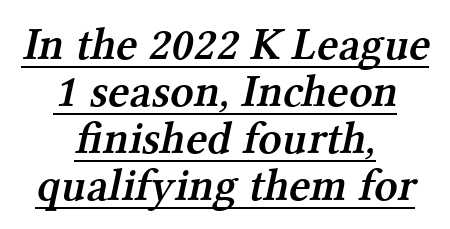
The image shows 46 px semibold serif type; set centered, tight line spacing (1.02x), normal letter spacing, underlined; medium stroke contrast and a medium x-height.
